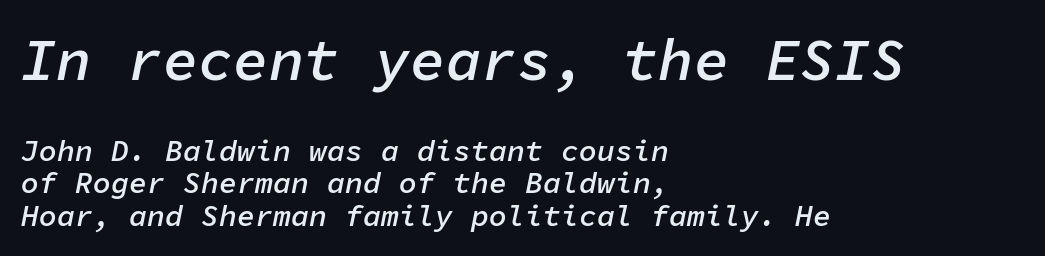
{"italic": "yes", "lean": "right", "slant_degrees": 11, "bold": "semi", "weight": "semibold", "width": "normal", "stroke_contrast": "low", "x_height": "medium", "monospaced": "yes", "underline": "no", "align": "left", "line_spacing": "tight", "line_spacing_ratio": 1.07, "letter_spacing": "normal", "letter_spacing_em": 0.0, "larger_block": "first", "size_ratio": 1.97, "glyph_px": 59}
